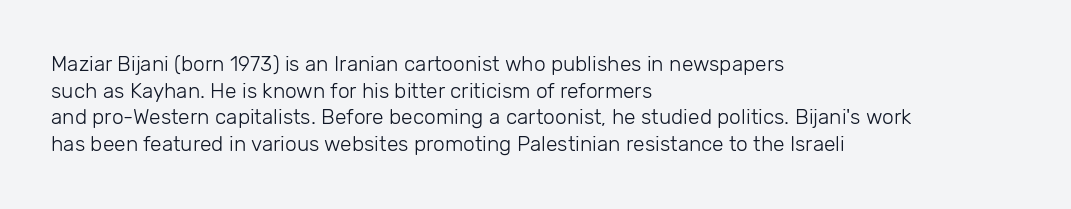
Summary of weight: not heavy and not bold. The vertical gap from one line to the next is medium. The type is set solid horizontally, with unmodified tracking. No italicization has been applied; the sample stays upright. The paragraph shown leans on its left margin. The gap between lines stays unmarked.
